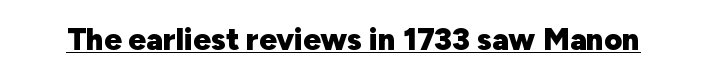
The image shows 31 px heavy sans-serif type, upright; set normal letter spacing, underlined; low stroke contrast and a medium x-height.
